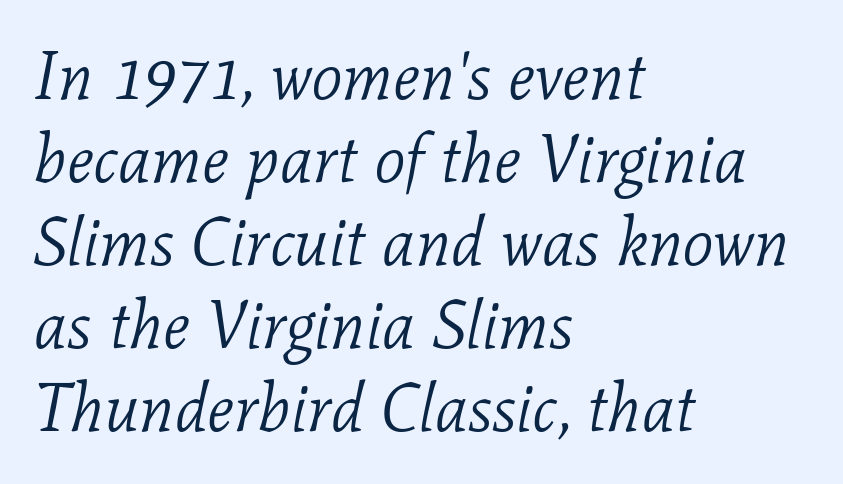
{"serif": "yes", "italic": "yes", "lean": "right", "slant_degrees": 11, "bold": "no", "weight": "light", "width": "normal", "stroke_contrast": "low", "x_height": "medium", "monospaced": "no", "underline": "no", "align": "left", "line_spacing_ratio": 1.24, "letter_spacing": "normal", "letter_spacing_em": 0.0, "glyph_px": 67}
